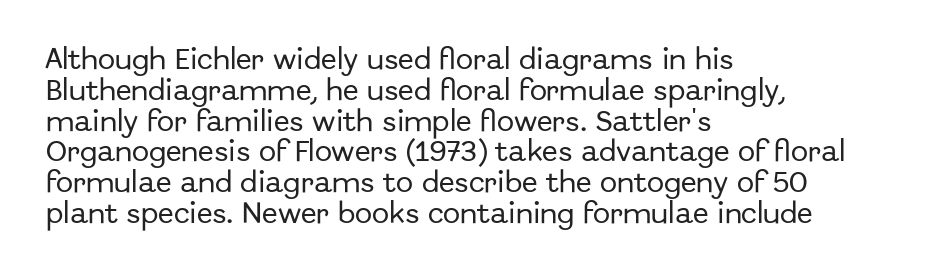
The glyphs are unaccompanied by any horizontal stroke below them. Quick note: not italic, upright. Each word holds together tightly as a unit, with standard inter-letter gaps. The paragraph shown leans on its left margin. Does the leading feel generous? No, just average.
